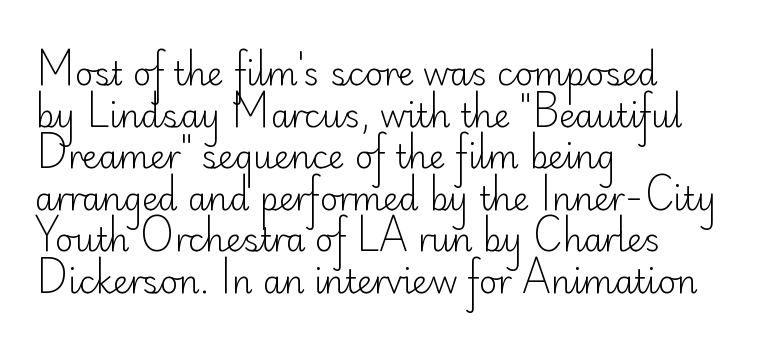
The line texture is even and compact thanks to regular tracking. Short and long lines alike share a common starting point at left. Tall strokes in this sample are plumb rather than angled. The face used here is a sans, in the tradition of grotesques and geometrics. Is this a fixed-width face? No — the glyphs have proportional, varying widths.
